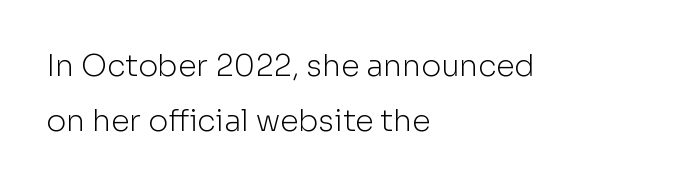
Tall strokes in this sample are plumb rather than angled. Are there feet on the stems? There aren't — it's a sans. No extra tracking has been applied to these lines. Alignment: flush left. Do the characters align in a grid? No, the font is proportional. No chunkiness to these letters — they're not bold.
